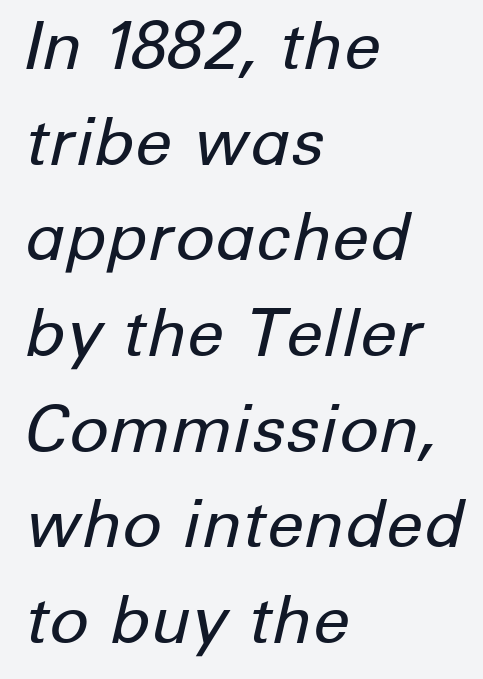
Underline: absent. Designer's note — italics engaged. You could not count columns in this text — the font is proportionally spaced. This sample keeps an unexceptional amount of space between lines. The ragged edge is on the right, which tells us the setting is flush left. The horizontal fit of the characters is conventional and even.
